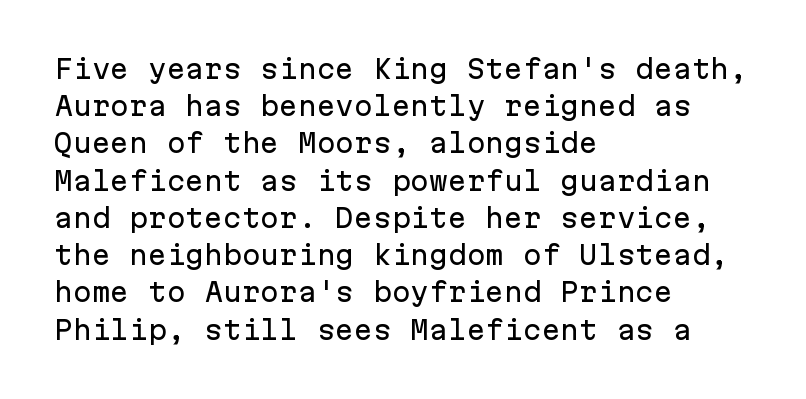
Q: Is the text italic (slanted)? A: No, it is upright.
Q: Is the text underlined? A: No.
Q: How is the paragraph aligned? A: Left-aligned.
Q: Is the spacing between letters normal or unusually wide? A: Normal.
Q: Is the spacing between lines tight, normal or loose? A: Normal.
